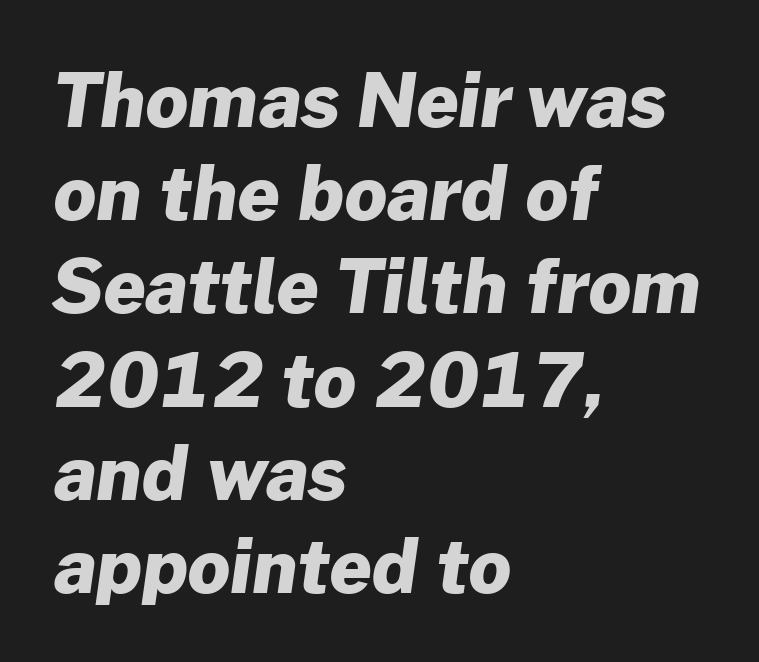
{"serif": "no", "bold": "yes", "weight": "heavy", "width": "normal", "stroke_contrast": "low", "x_height": "medium", "monospaced": "no", "underline": "no", "align": "left", "line_spacing": "normal", "line_spacing_ratio": 1.26, "letter_spacing": "normal", "letter_spacing_em": 0.0, "glyph_px": 74}
